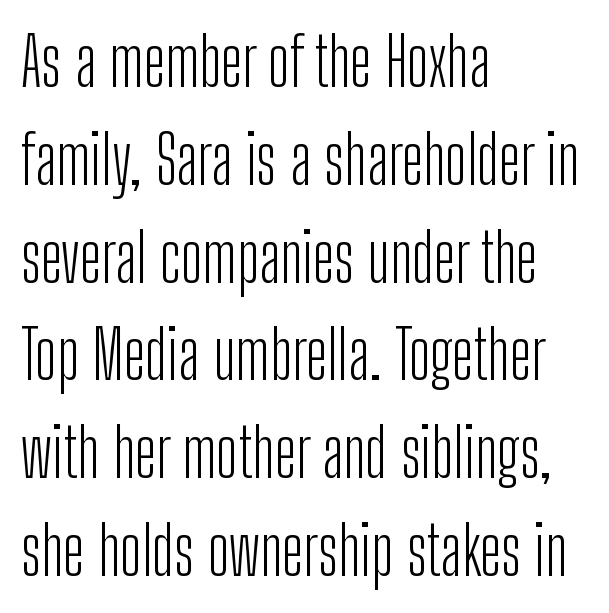
The image shows 67 px light, condensed sans-serif type, upright; set left-aligned, normal line spacing (1.46x), normal letter spacing, not underlined; low stroke contrast and a medium x-height.
